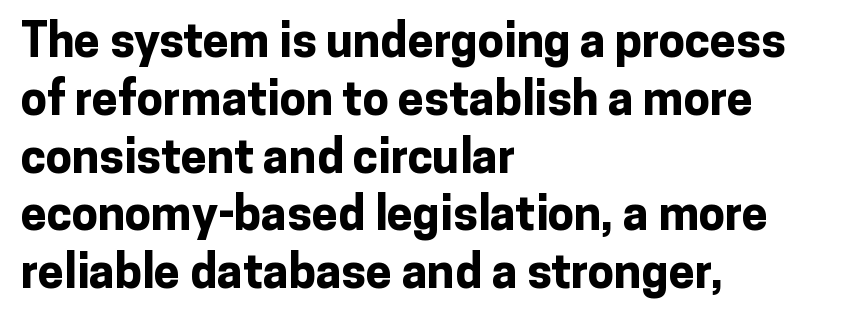
The image shows 47 px bold sans-serif type, upright; set left-aligned, line spacing 1.23x, normal letter spacing, not underlined; low stroke contrast and a medium x-height.
